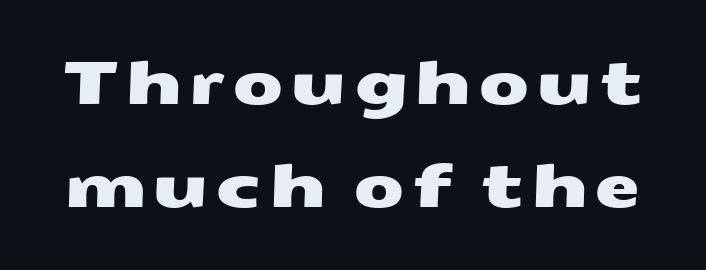
The image shows 59 px wide sans-serif type; set line spacing 1.75x, not underlined; medium stroke contrast and a medium x-height.
